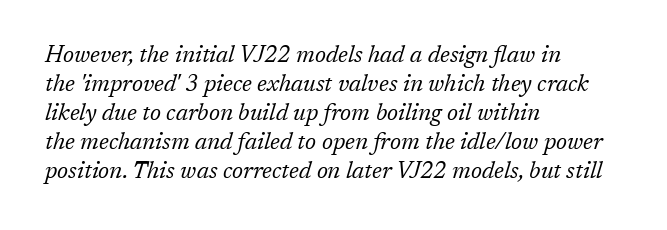
Q: Is the text bold? A: No.
Q: Is the text italic (slanted)? A: Yes, it leans right by about 17 degrees.
Q: Is the text underlined? A: No.
Q: How is the paragraph aligned? A: Left-aligned.
Q: Is the spacing between letters normal or unusually wide? A: Normal.
Q: Is the spacing between lines tight, normal or loose? A: Normal.
